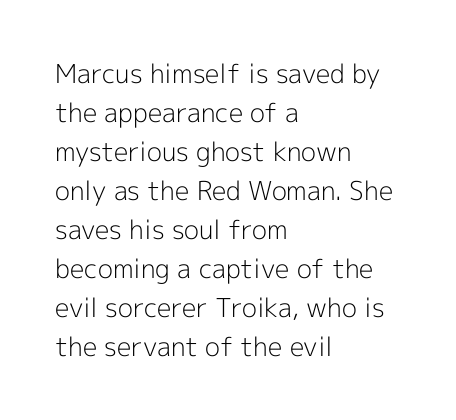
Q: Is the text bold? A: No.
Q: Is the text italic (slanted)? A: No, it is upright.
Q: Is the text underlined? A: No.
Q: How is the paragraph aligned? A: Left-aligned.
Q: Is the spacing between letters normal or unusually wide? A: Normal.
Q: Is the spacing between lines tight, normal or loose? A: Normal.
